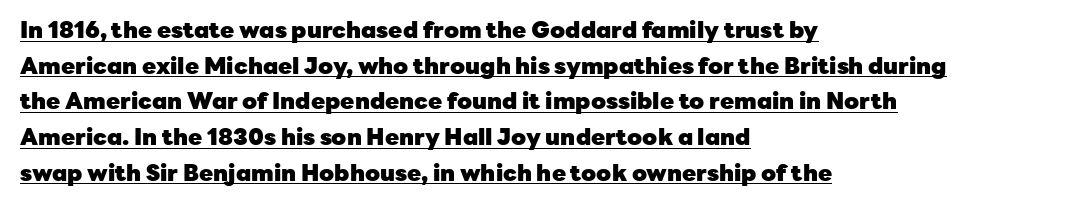
Heavy-handed strokes throughout: this text is bold. The passage shown is underscored from start to finish. The vertical gap from one line to the next is medium. The typesetter chose a ragged-right arrangement here.
